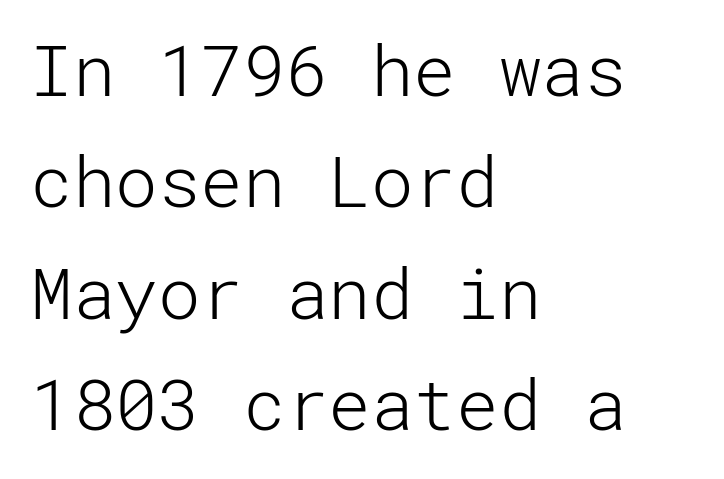
Q: Is the text bold? A: No.
Q: Is the text italic (slanted)? A: No, it is upright.
Q: Is the typeface a serif or a sans-serif typeface? A: Sans-serif.
Q: Is the text underlined? A: No.
Q: How is the paragraph aligned? A: Left-aligned.
Q: Is the spacing between letters normal or unusually wide? A: Normal.
Q: Is the spacing between lines tight, normal or loose? A: Normal.
Q: Width (condensed, normal, or wide)? A: Normal.
Q: Stroke contrast? A: Low.
Q: x-height? A: Medium.
